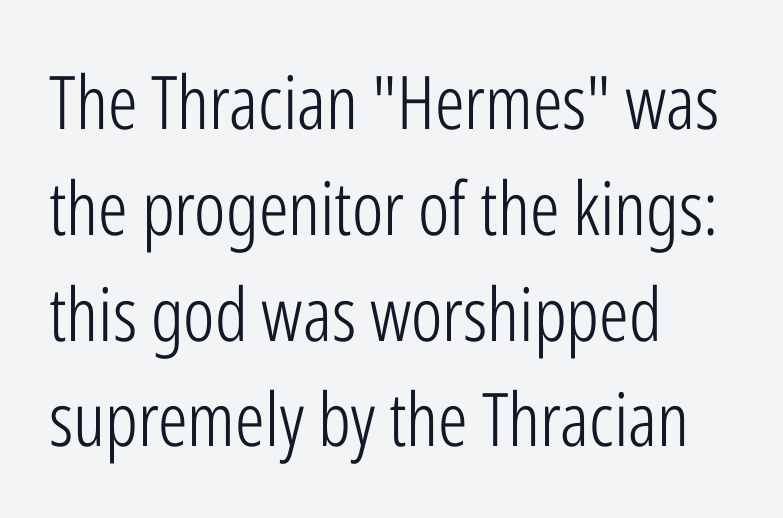
Q: Is the text bold? A: No.
Q: Is the text italic (slanted)? A: No, it is upright.
Q: Is the typeface a serif or a sans-serif typeface? A: Sans-serif.
Q: Is the text underlined? A: No.
Q: How is the paragraph aligned? A: Left-aligned.
Q: Is the spacing between letters normal or unusually wide? A: Normal.
Q: Is the spacing between lines tight, normal or loose? A: Normal.
Q: Width (condensed, normal, or wide)? A: Condensed.
Q: Stroke contrast? A: Low.
Q: x-height? A: Medium.
Q: Monospaced? A: No.
